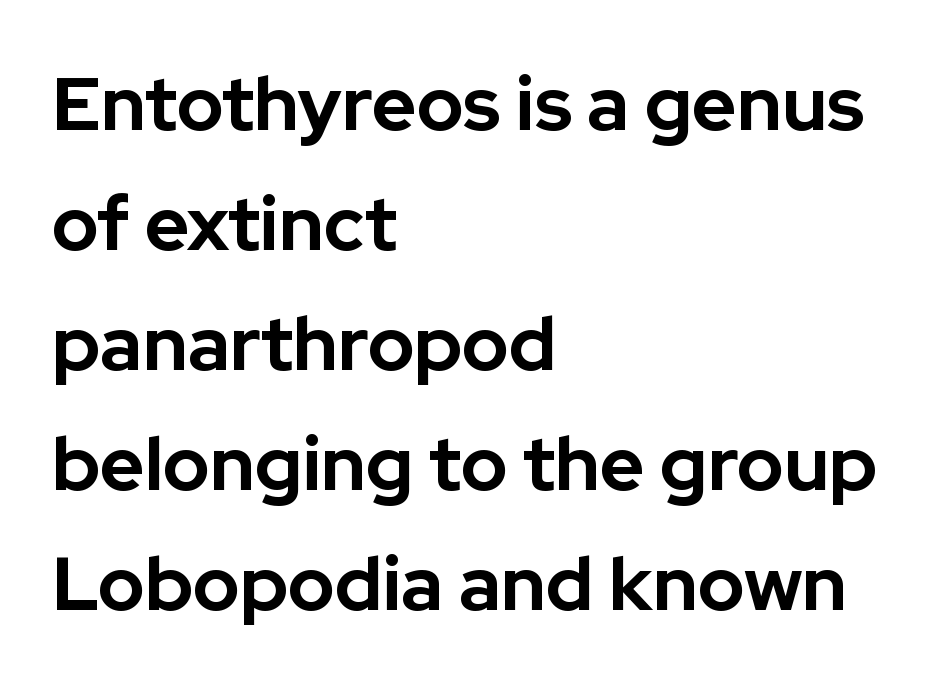
The image shows 76 px bold sans-serif type, upright; set left-aligned, normal line spacing (1.58x), normal letter spacing, not underlined; low stroke contrast and a medium x-height.
